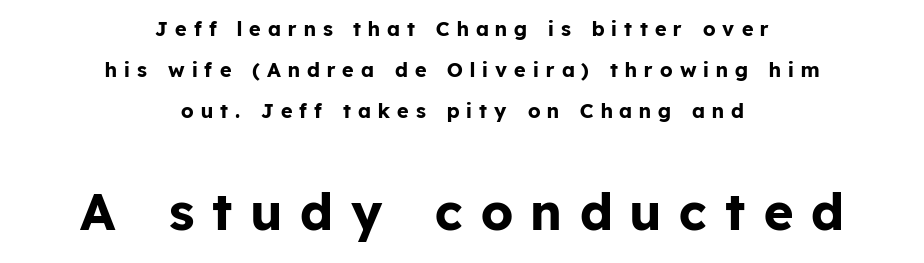
{"serif": "no", "italic": "no", "bold": "yes", "weight": "bold", "width": "normal", "stroke_contrast": "low", "x_height": "medium", "monospaced": "no", "underline": "no", "align": "center", "line_spacing": "loose", "line_spacing_ratio": 2.04, "letter_spacing": "wide", "letter_spacing_em": 0.36, "larger_block": "second", "size_ratio": 2.55, "glyph_px": 51}
